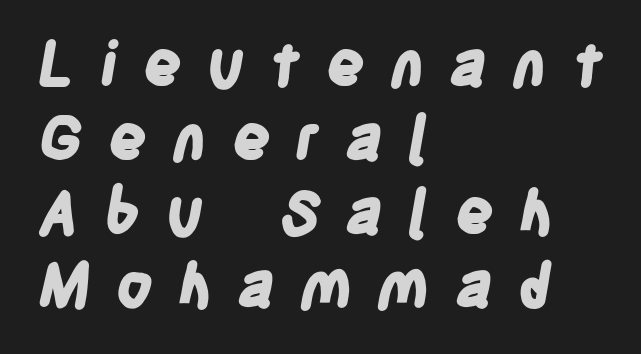
The image shows 60 px bold, condensed sans-serif type; set left-aligned, line spacing 1.23x, unusually wide letter spacing (+0.42 em), not underlined; low stroke contrast and a large x-height.
